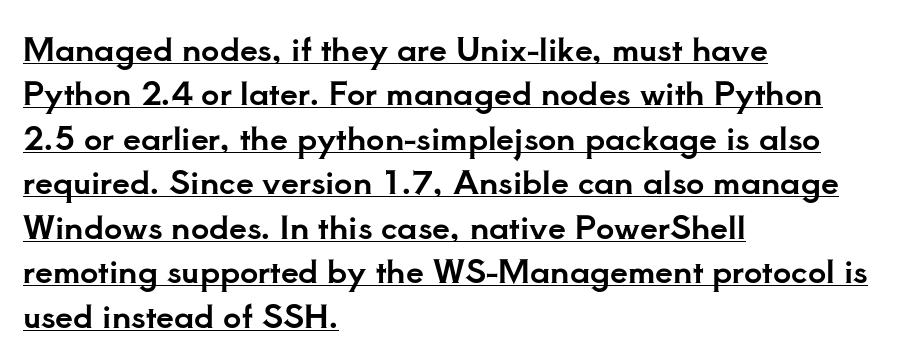
{"serif": "yes", "italic": "no", "width": "normal", "stroke_contrast": "low", "x_height": "small", "monospaced": "no", "underline": "yes", "align": "left", "line_spacing": "normal", "line_spacing_ratio": 1.39, "letter_spacing": "normal", "letter_spacing_em": 0.0, "glyph_px": 32}
